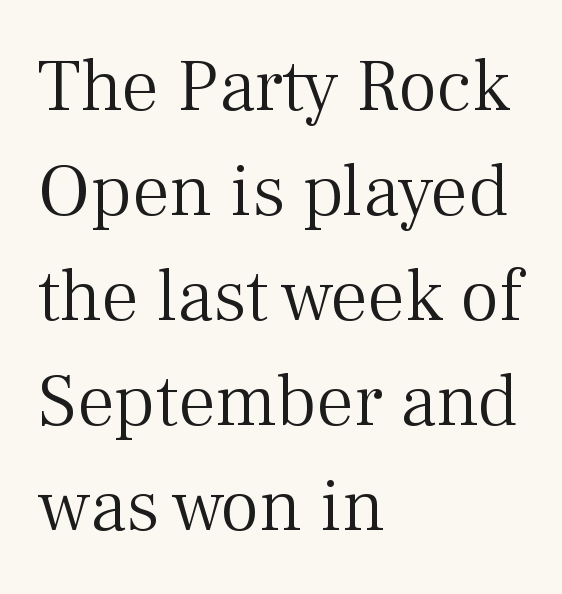
Q: Is the text bold? A: No.
Q: Is the text italic (slanted)? A: No, it is upright.
Q: Is the typeface a serif or a sans-serif typeface? A: Serif.
Q: Is the text underlined? A: No.
Q: How is the paragraph aligned? A: Left-aligned.
Q: Is the spacing between letters normal or unusually wide? A: Normal.
Q: Is the spacing between lines tight, normal or loose? A: Normal.
Q: Width (condensed, normal, or wide)? A: Normal.
Q: Stroke contrast? A: Medium.
Q: x-height? A: Medium.
Q: Monospaced? A: No.
